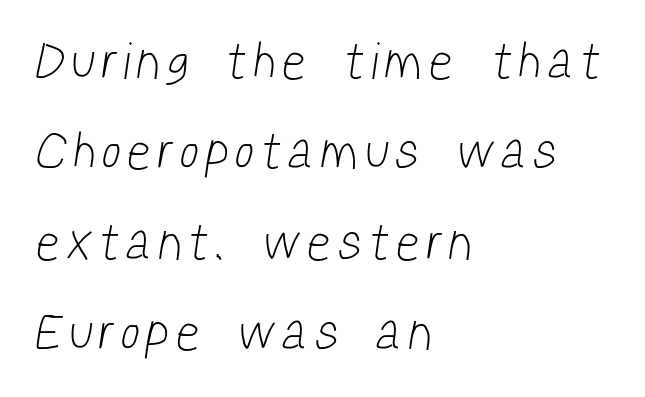
{"serif": "no", "bold": "no", "weight": "light", "width": "condensed", "stroke_contrast": "low", "x_height": "medium", "monospaced": "no", "underline": "no", "align": "left", "line_spacing_ratio": 1.74, "letter_spacing": "wide", "letter_spacing_em": 0.2, "glyph_px": 52}
